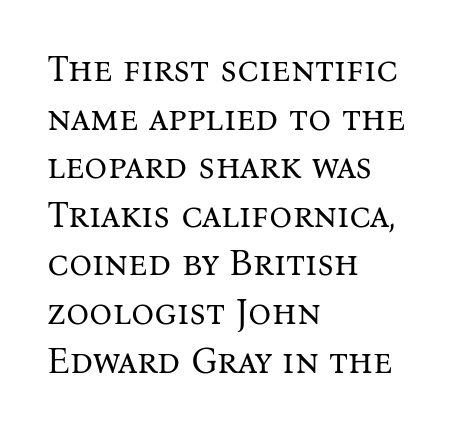
Q: Is the text bold? A: No.
Q: Is the text italic (slanted)? A: No, it is upright.
Q: Is the typeface a serif or a sans-serif typeface? A: Serif.
Q: Is the text underlined? A: No.
Q: How is the paragraph aligned? A: Left-aligned.
Q: Is the spacing between letters normal or unusually wide? A: Normal.
Q: Is the spacing between lines tight, normal or loose? A: Normal.
Q: Width (condensed, normal, or wide)? A: Normal.
Q: Stroke contrast? A: Medium.
Q: x-height? A: Medium.
Q: Monospaced? A: No.
